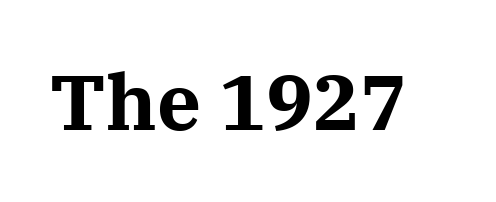
Only glyphs here, with clear space below each row. The letters carry serifs — small finishing strokes at the ends of their stems. Default kerning and tracking; the words read as compact shapes. Nope, not italic — everything's standing straight. Proportional: the letters do not fall into vertical columns.
